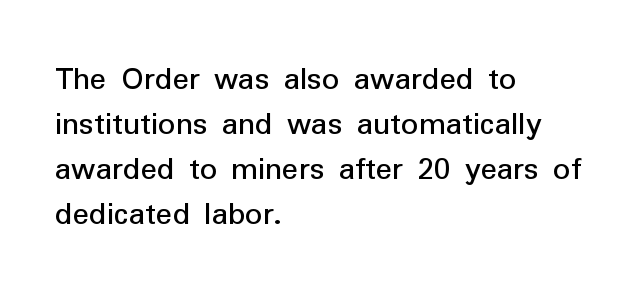
Q: Is the text italic (slanted)? A: No, it is upright.
Q: Is the typeface a serif or a sans-serif typeface? A: Sans-serif.
Q: Is the text underlined? A: No.
Q: How is the paragraph aligned? A: Left-aligned.
Q: Is the spacing between letters normal or unusually wide? A: Normal.
Q: Is the spacing between lines tight, normal or loose? A: Normal.
Q: Width (condensed, normal, or wide)? A: Normal.
Q: Stroke contrast? A: Low.
Q: x-height? A: Medium.
Q: Monospaced? A: No.
